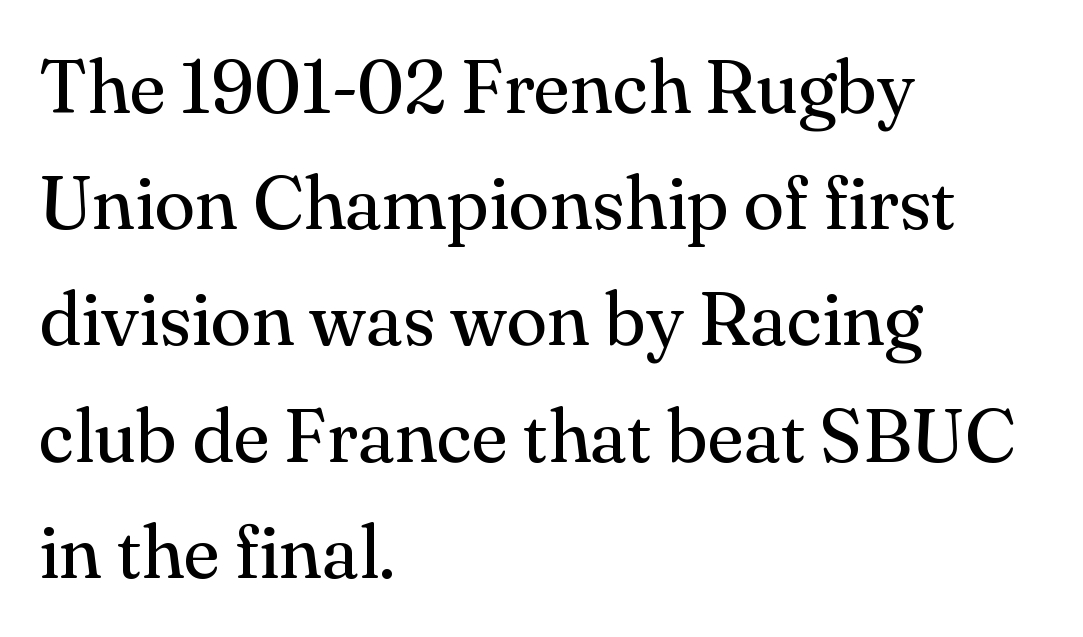
The image shows 75 px regular-weight serif type, upright; set left-aligned, normal line spacing (1.55x), normal letter spacing, not underlined; medium stroke contrast and a small x-height.
